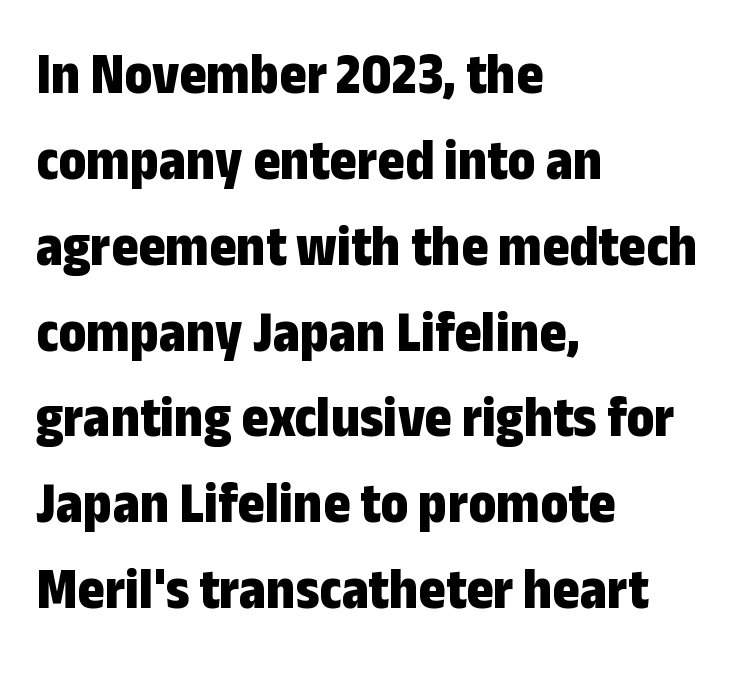
The image shows 58 px bold, condensed sans-serif type, upright; set left-aligned, normal line spacing (1.48x), normal letter spacing, not underlined; low stroke contrast and a medium x-height.
